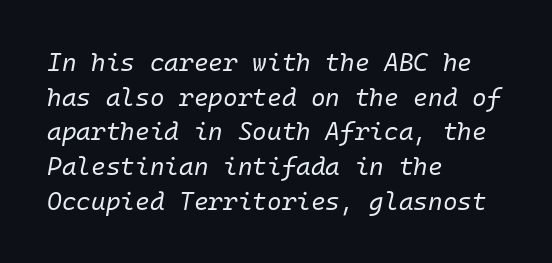
{"italic": "yes", "lean": "right", "slant_degrees": 10, "bold": "no", "underline": "no", "align": "left", "line_spacing": "normal", "line_spacing_ratio": 1.39, "letter_spacing": "normal", "letter_spacing_em": 0.0, "glyph_px": 25}
